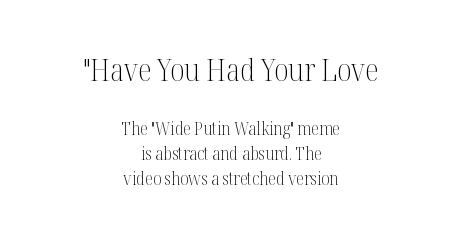
Q: Is the text bold? A: No.
Q: Is the text italic (slanted)? A: No, it is upright.
Q: Is the typeface a serif or a sans-serif typeface? A: Serif.
Q: Is the text underlined? A: No.
Q: How is the paragraph aligned? A: Centered.
Q: Is the spacing between letters normal or unusually wide? A: Normal.
Q: Is the spacing between lines tight, normal or loose? A: Normal.
Q: Which block of text is set in a larger size, the first (top) or the second (bottom)? A: The first (top) one.
Q: Width (condensed, normal, or wide)? A: Condensed.
Q: Stroke contrast? A: Medium.
Q: x-height? A: Medium.
Q: Monospaced? A: No.
